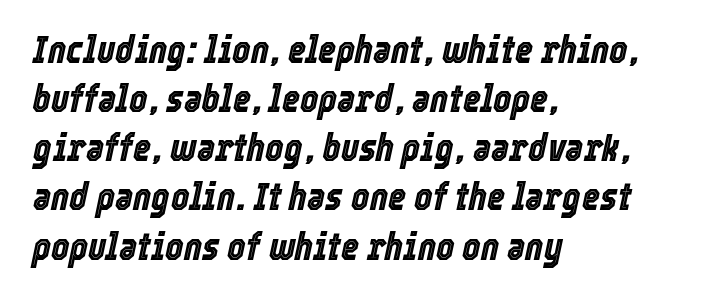
Proportional: the letters do not fall into vertical columns. The specimen omits any rule beneath the text block's lines. This rendering uses left alignment, leaving the right contour irregular. The rendering uses a moderate line-height, typical for paragraphs.
